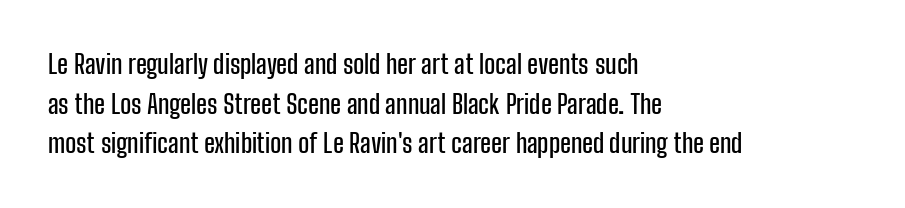
The image shows 26 px text type, upright; set left-aligned, normal line spacing (1.52x), normal letter spacing, not underlined.
